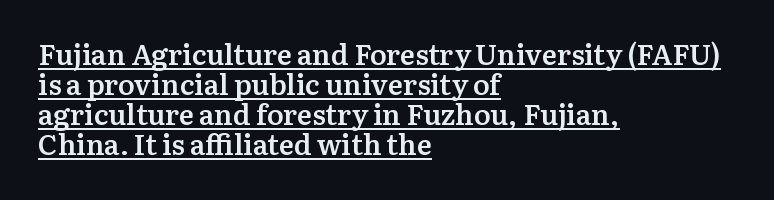
{"serif": "yes", "italic": "no", "bold": "semi", "weight": "semibold", "width": "normal", "stroke_contrast": "medium", "x_height": "medium", "monospaced": "no", "underline": "yes", "align": "left", "line_spacing": "tight", "line_spacing_ratio": 1.07, "letter_spacing": "normal", "letter_spacing_em": 0.0, "glyph_px": 28}
